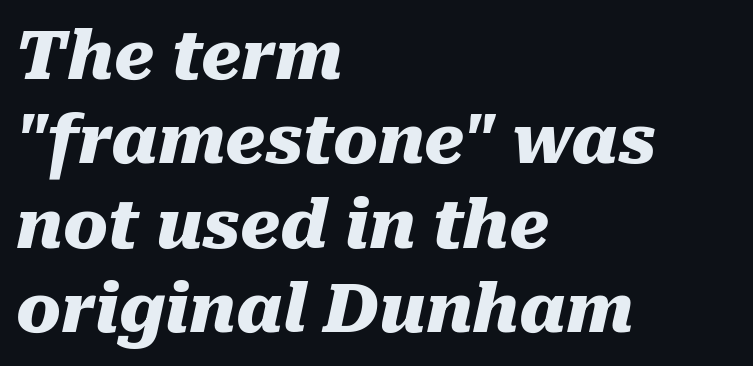
Q: Is the text bold? A: Yes.
Q: Is the text italic (slanted)? A: Yes, it leans right by about 10 degrees.
Q: Is the text underlined? A: No.
Q: How is the paragraph aligned? A: Left-aligned.
Q: Is the spacing between letters normal or unusually wide? A: Normal.
Q: Is the spacing between lines tight, normal or loose? A: Normal.
Q: Width (condensed, normal, or wide)? A: Normal.
Q: Stroke contrast? A: Medium.
Q: x-height? A: Medium.
Q: Monospaced? A: No.
